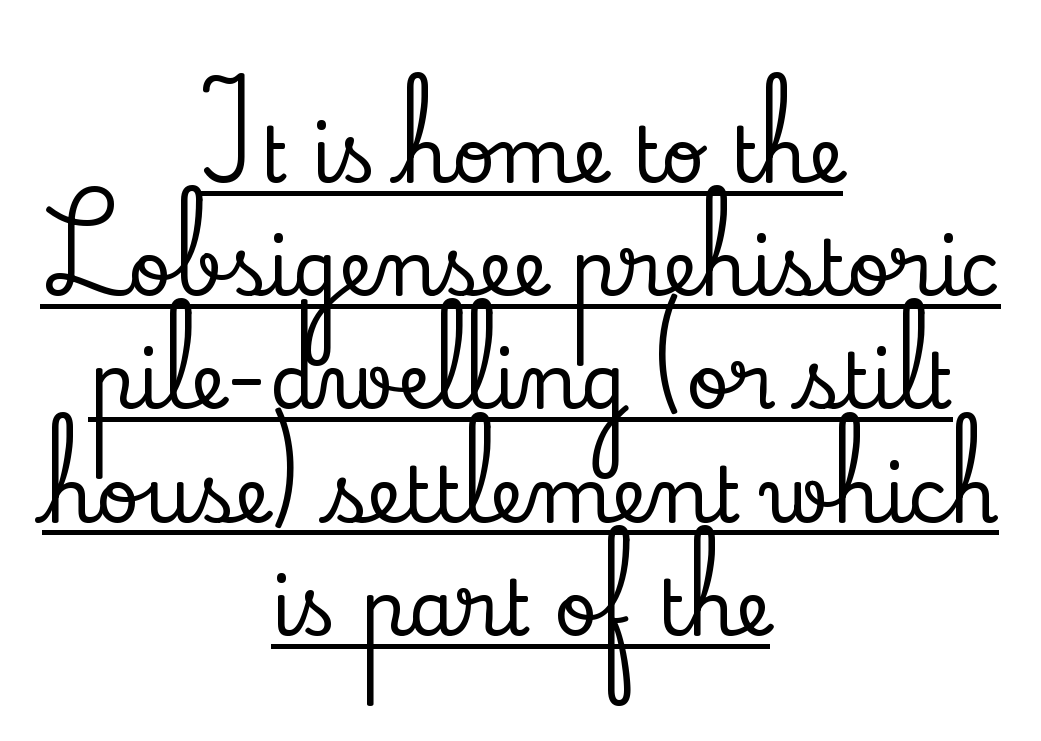
The image shows 76 px serif type, upright; set centered, normal line spacing (1.49x), normal letter spacing, underlined; low stroke contrast and a small x-height.
